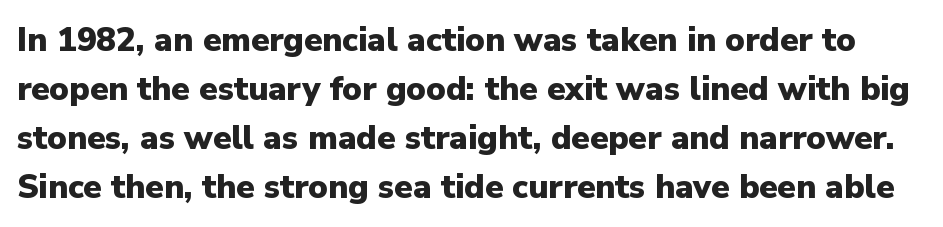
The image shows 33 px heavy sans-serif type, upright; set normal line spacing (1.48x), normal letter spacing, not underlined; low stroke contrast and a medium x-height.
